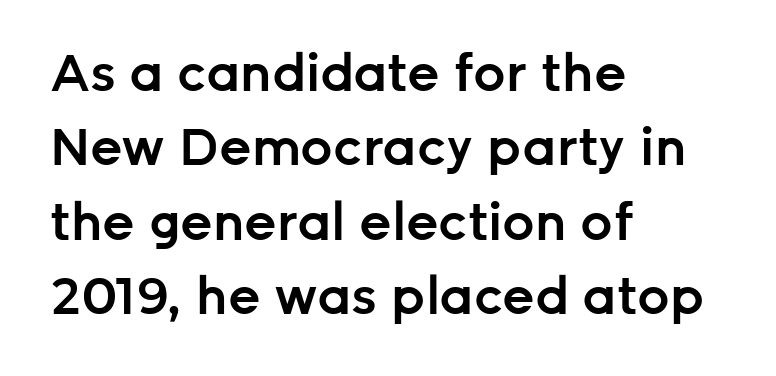
Q: Is the text bold? A: Semi-bold.
Q: Is the text italic (slanted)? A: No, it is upright.
Q: Is the typeface a serif or a sans-serif typeface? A: Sans-serif.
Q: Is the text underlined? A: No.
Q: How is the paragraph aligned? A: Left-aligned.
Q: Is the spacing between letters normal or unusually wide? A: Normal.
Q: Is the spacing between lines tight, normal or loose? A: Normal.
Q: Width (condensed, normal, or wide)? A: Normal.
Q: Stroke contrast? A: Low.
Q: x-height? A: Medium.
Q: Monospaced? A: No.
